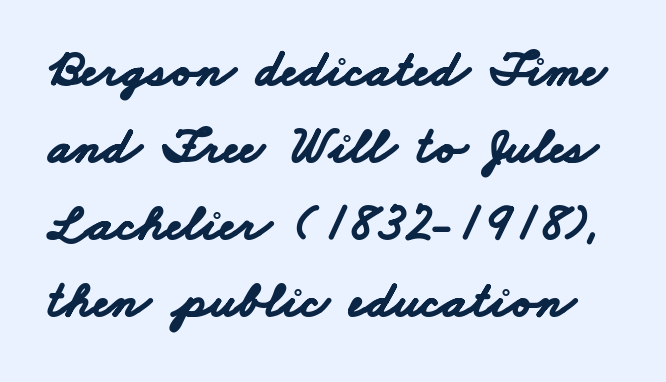
{"serif": "no", "bold": "yes", "weight": "bold", "width": "wide", "stroke_contrast": "low", "x_height": "small", "monospaced": "no", "underline": "no", "line_spacing": "normal", "line_spacing_ratio": 1.48, "letter_spacing": "normal", "letter_spacing_em": 0.0, "glyph_px": 52}
